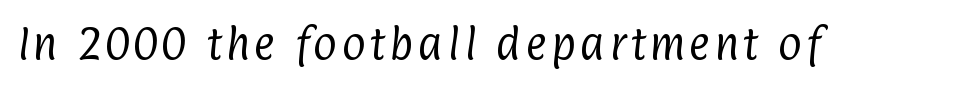
The image shows 36 px regular-weight, condensed sans-serif type; set not underlined; low stroke contrast and a medium x-height.
